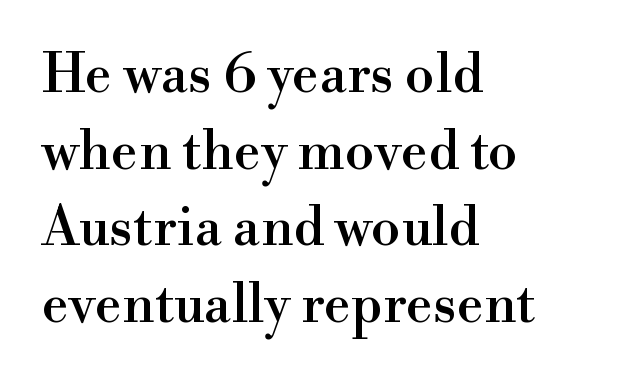
{"serif": "yes", "italic": "no", "width": "normal", "stroke_contrast": "high", "x_height": "small", "monospaced": "no", "underline": "no", "align": "left", "line_spacing": "normal", "line_spacing_ratio": 1.42, "letter_spacing": "normal", "letter_spacing_em": 0.0, "glyph_px": 54}
